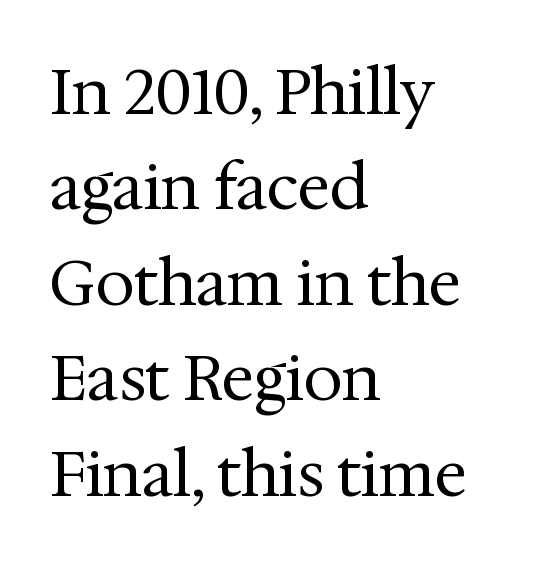
This is not heavy type; no bold has been used. A typesetter would call this proportional, since set widths differ per character. The space directly below the letters is spotless. Students, note that the glyphs here touch the page at normal intervals. Each letter's strokes conclude with small projecting serifs.
